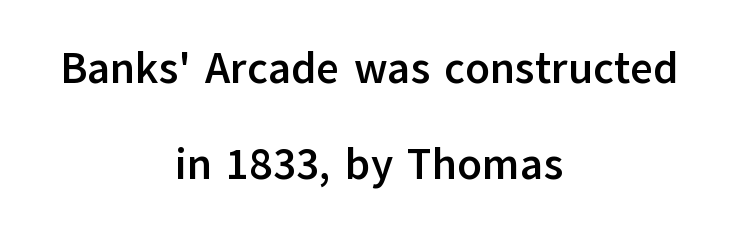
{"serif": "no", "italic": "no", "bold": "yes", "weight": "semibold", "width": "normal", "stroke_contrast": "low", "x_height": "medium", "monospaced": "no", "underline": "no", "align": "center", "line_spacing": "loose", "line_spacing_ratio": 2.18, "letter_spacing": "normal", "letter_spacing_em": 0.0, "glyph_px": 44}
